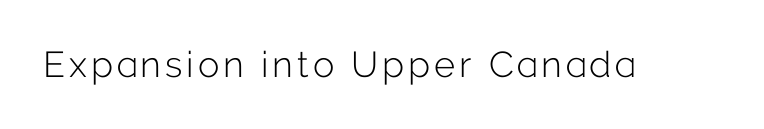
The image shows 36 px light sans-serif type, upright; set not underlined; low stroke contrast and a medium x-height.
